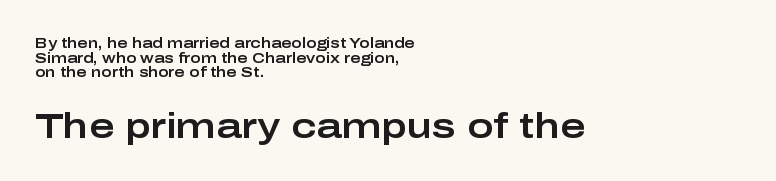
A bare baseline throughout the passage. Spacing verdict: proportional, widths tailored to each character. Every character sits straight up, as roman type does. A sans-serif font was chosen for this passage. Letter spacing: default.
